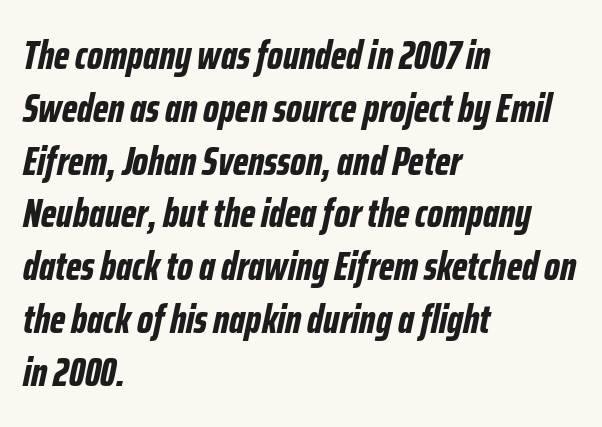
Q: Is the text bold? A: Yes.
Q: Is the text italic (slanted)? A: Yes, it leans right by about 12 degrees.
Q: Is the text underlined? A: No.
Q: How is the paragraph aligned? A: Left-aligned.
Q: Is the spacing between letters normal or unusually wide? A: Normal.
Q: Is the spacing between lines tight, normal or loose? A: Normal.
Q: Width (condensed, normal, or wide)? A: Condensed.
Q: Stroke contrast? A: Low.
Q: x-height? A: Medium.
Q: Monospaced? A: No.
